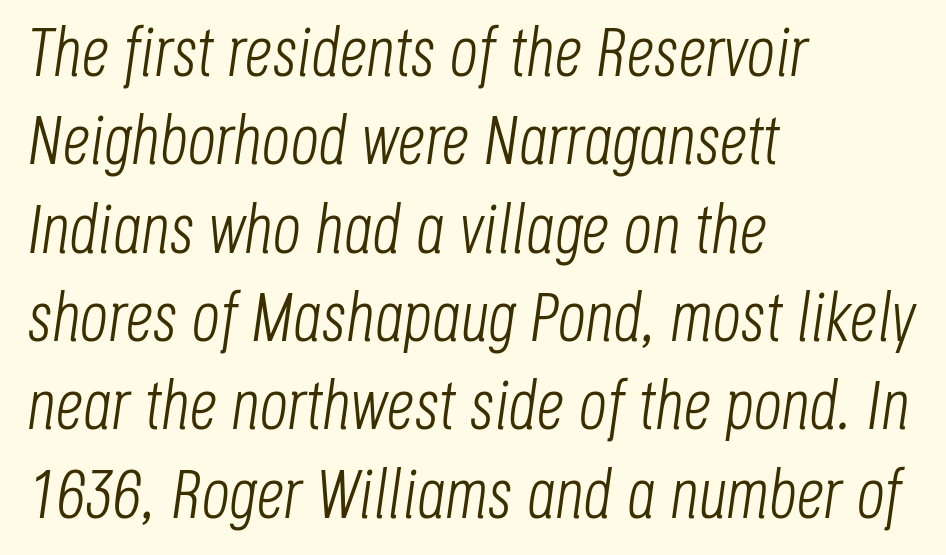
Q: Is the text bold? A: No.
Q: Is the text italic (slanted)? A: Yes, it leans right by about 8 degrees.
Q: Is the text underlined? A: No.
Q: How is the paragraph aligned? A: Left-aligned.
Q: Is the spacing between letters normal or unusually wide? A: Normal.
Q: Is the spacing between lines tight, normal or loose? A: Normal.
Q: Width (condensed, normal, or wide)? A: Condensed.
Q: Stroke contrast? A: Low.
Q: x-height? A: Large.
Q: Monospaced? A: No.
